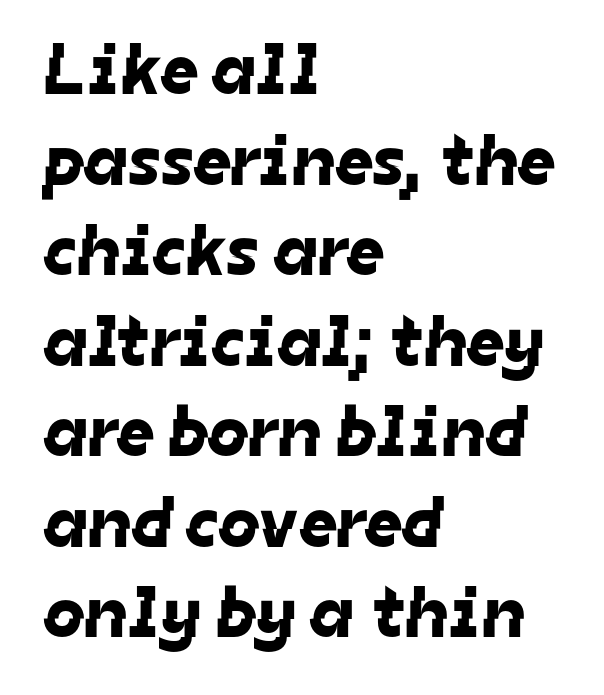
{"serif": "no", "width": "normal", "stroke_contrast": "low", "x_height": "medium", "monospaced": "no", "underline": "no", "align": "left", "line_spacing_ratio": 1.24, "letter_spacing": "normal", "letter_spacing_em": 0.0, "glyph_px": 73}
